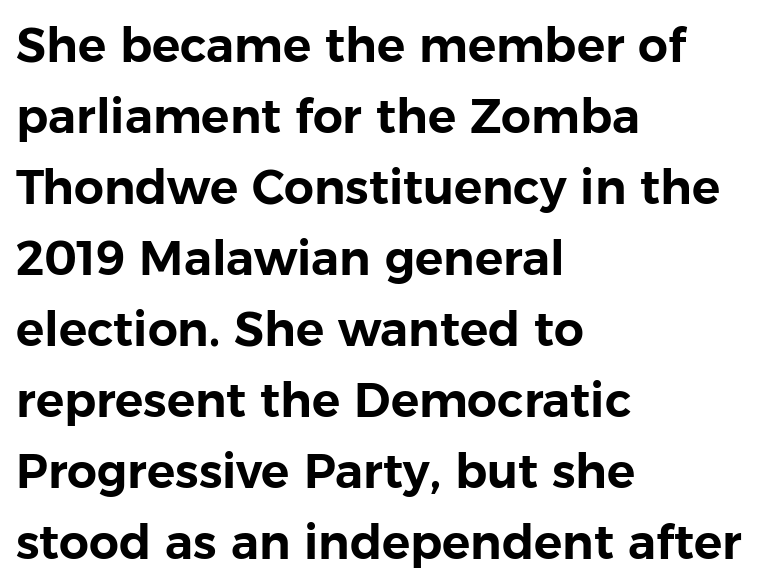
Quick note: not italic, upright. Proportional: the letters do not fall into vertical columns. Caption: standard tracking, unaltered. Rule under the text: the space is simply empty. You can tell from the bare stems that sans-serif type was used. Baseline-to-baseline distance is the conventional proportion of letter height.
